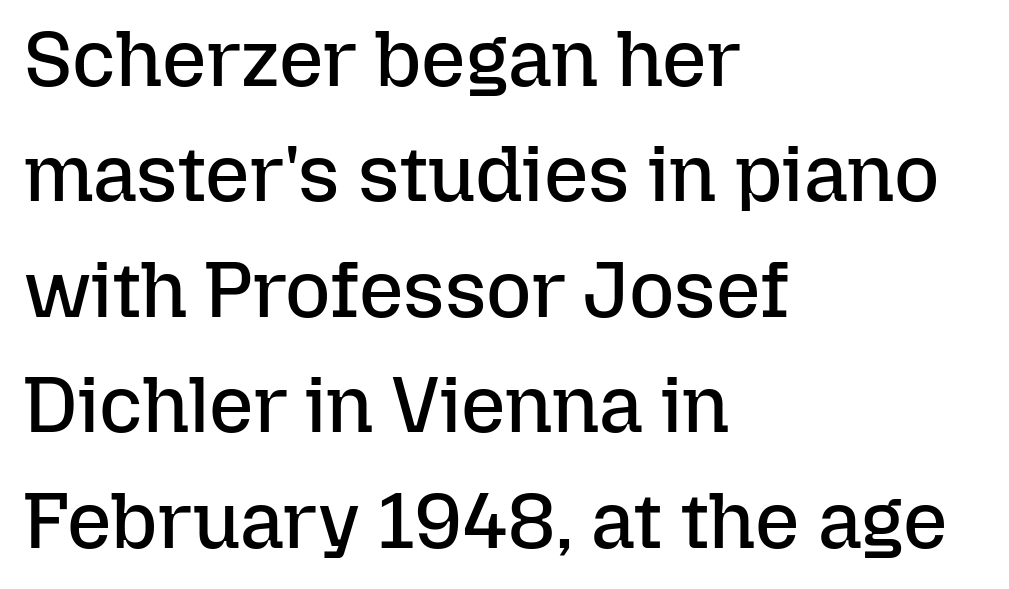
{"italic": "no", "bold": "no", "weight": "regular", "width": "normal", "stroke_contrast": "low", "x_height": "medium", "monospaced": "no", "underline": "no", "align": "left", "line_spacing": "normal", "line_spacing_ratio": 1.48, "letter_spacing": "normal", "letter_spacing_em": 0.0, "glyph_px": 78}
